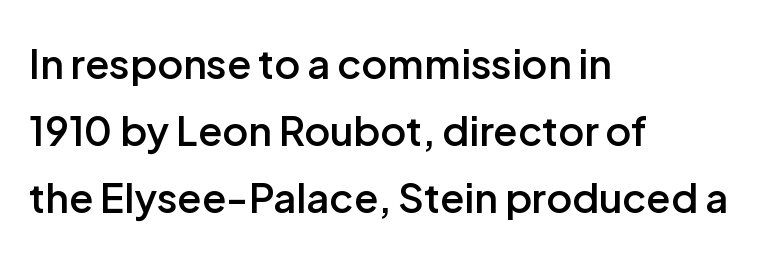
Q: Is the text bold? A: Semi-bold.
Q: Is the text italic (slanted)? A: No, it is upright.
Q: Is the typeface a serif or a sans-serif typeface? A: Sans-serif.
Q: Is the text underlined? A: No.
Q: How is the paragraph aligned? A: Left-aligned.
Q: Is the spacing between letters normal or unusually wide? A: Normal.
Q: Is the spacing between lines tight, normal or loose? A: Normal.
Q: Width (condensed, normal, or wide)? A: Normal.
Q: Stroke contrast? A: Low.
Q: x-height? A: Medium.
Q: Monospaced? A: No.
